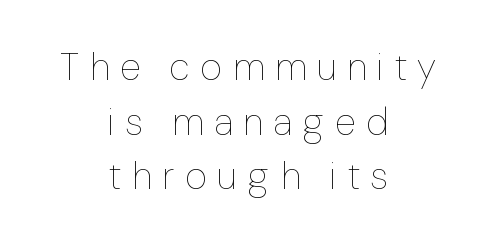
Q: Is the text bold? A: No.
Q: Is the text italic (slanted)? A: No, it is upright.
Q: Is the text underlined? A: No.
Q: How is the paragraph aligned? A: Centered.
Q: Is the spacing between letters normal or unusually wide? A: Unusually wide.
Q: Is the spacing between lines tight, normal or loose? A: Normal.
Q: Width (condensed, normal, or wide)? A: Normal.
Q: Stroke contrast? A: Low.
Q: x-height? A: Medium.
Q: Monospaced? A: No.
